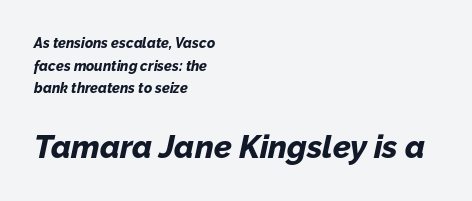
Is the type slanted? Yes — the strokes lean at a clear angle. Is there much room between lines? A standard amount, neither cramped nor airy. Proportional: the letters do not fall into vertical columns. The passage shown is emphatically bold. Standard letterfit; no display-style spreading of the glyphs. Caption: multi-line text, flush left, ragged right.
